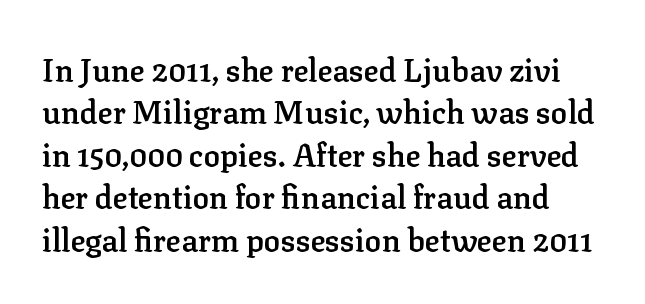
Here the glyphs are tracked normally, forming tight word shapes. Leading: standard. The passage shown is semibold, sitting just below true bold. A typesetter would call this proportional, since set widths differ per character. These lines were composed using upright roman letters.
